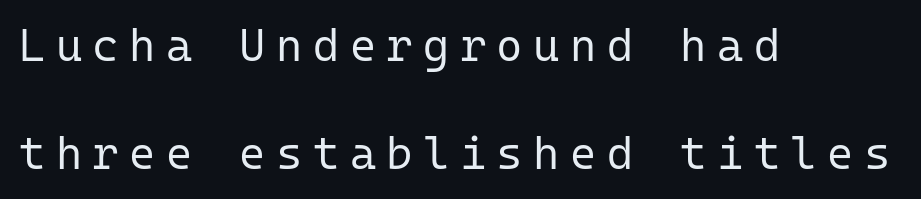
The image shows 45 px regular-weight sans-serif type, upright, monospaced; set left-aligned, loose line spacing (2.4x), unusually wide letter spacing (+0.23 em), not underlined; low stroke contrast and a medium x-height.
